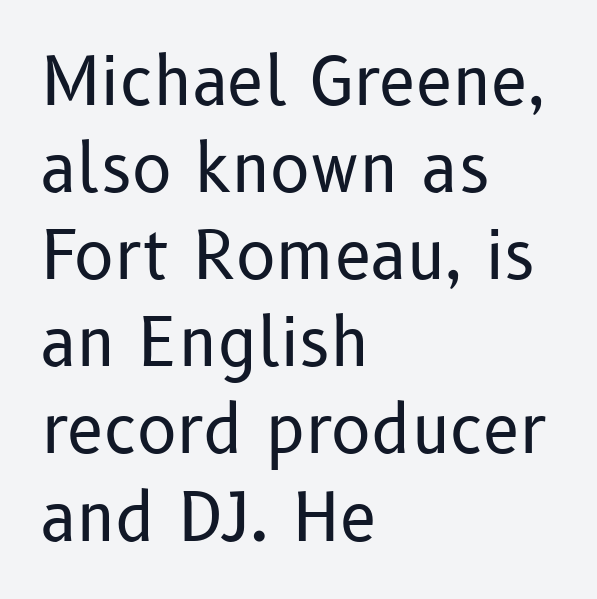
Quick note: underline off. In terms of letterspacing, this is plain default setting. Note the varied advance widths — an 'i' is clearly narrower than an 'm'. If you drew a line through each stem, it would be perfectly vertical. Horizontal bands of white between lines are of average thickness.
